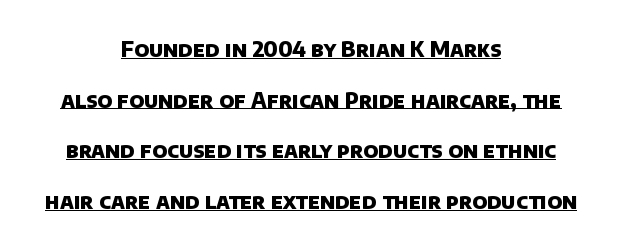
The image shows 21 px bold type; set centered, loose line spacing (2.41x), normal letter spacing, underlined.
